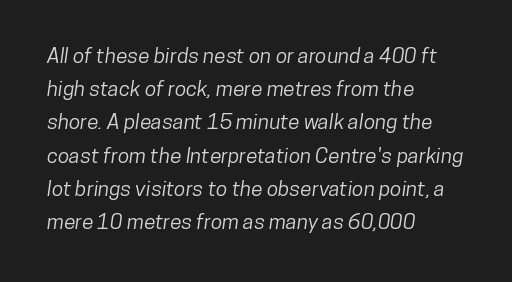
{"underline": "no", "align": "left", "line_spacing": "normal", "line_spacing_ratio": 1.58, "letter_spacing": "normal", "letter_spacing_em": 0.0, "glyph_px": 21}
